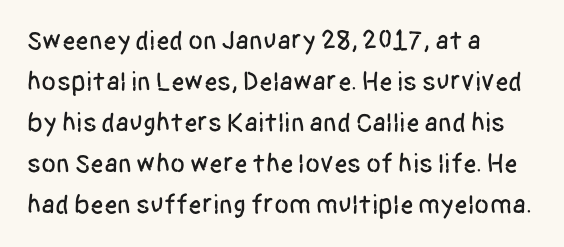
Q: Is the text italic (slanted)? A: No, it is upright.
Q: Is the text underlined? A: No.
Q: How is the paragraph aligned? A: Left-aligned.
Q: Is the spacing between letters normal or unusually wide? A: Normal.
Q: Is the spacing between lines tight, normal or loose? A: Normal.
